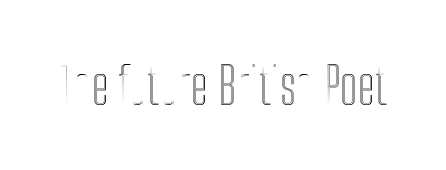
{"italic": "no", "width": "condensed", "x_height": "medium", "monospaced": "no", "underline": "no", "letter_spacing": "normal", "letter_spacing_em": 0.0, "glyph_px": 51}
